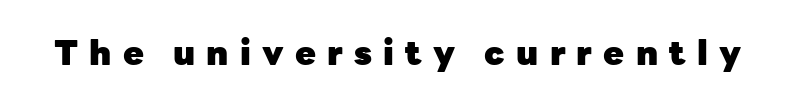
Q: Is the text bold? A: Yes.
Q: Is the text italic (slanted)? A: No, it is upright.
Q: Is the typeface a serif or a sans-serif typeface? A: Sans-serif.
Q: Is the text underlined? A: No.
Q: Is the spacing between letters normal or unusually wide? A: Unusually wide.
Q: Width (condensed, normal, or wide)? A: Normal.
Q: Stroke contrast? A: Low.
Q: x-height? A: Medium.
Q: Monospaced? A: No.
